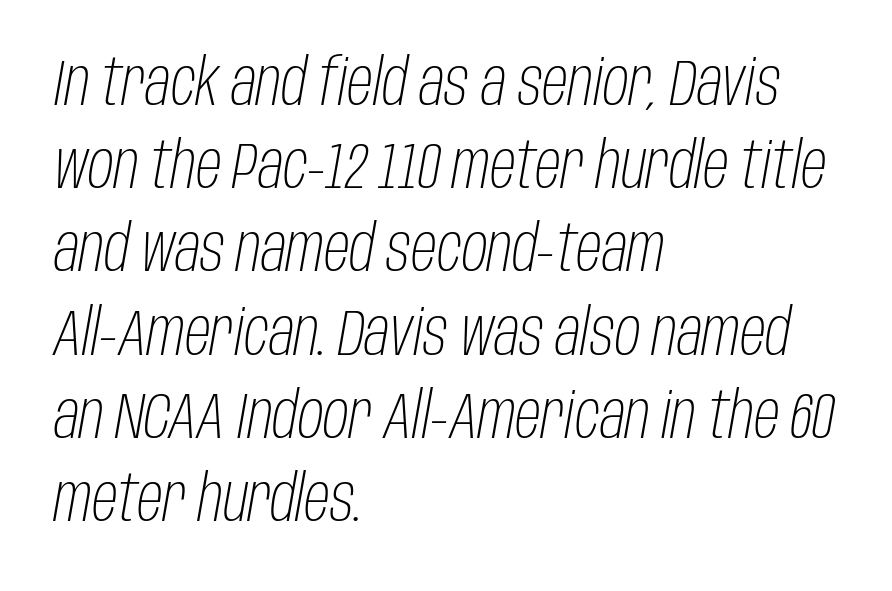
The image shows 64 px light, condensed type, italic (leaning right); set left-aligned, normal line spacing (1.3x), normal letter spacing, not underlined; low stroke contrast and a large x-height.
